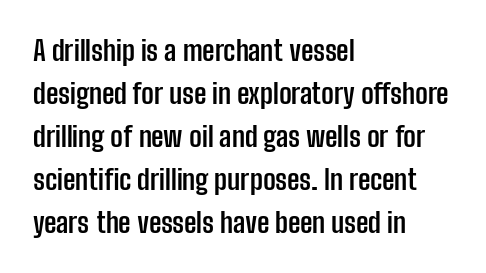
{"serif": "no", "italic": "no", "bold": "yes", "weight": "semibold", "width": "condensed", "stroke_contrast": "low", "x_height": "medium", "monospaced": "no", "underline": "no", "align": "left", "line_spacing": "normal", "line_spacing_ratio": 1.54, "letter_spacing": "normal", "letter_spacing_em": 0.0, "glyph_px": 28}
